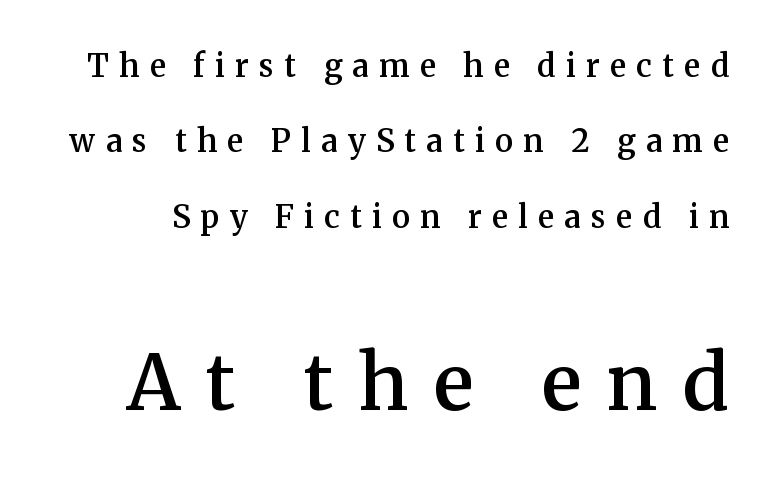
The face used here is a semibold: visibly heavier than regular, lighter than bold. Which chunk is bigger? The second one — the bottom block dwarfs the top. A typesetter would call this proportional, since set widths differ per character. Has an underline been added? It has not.
